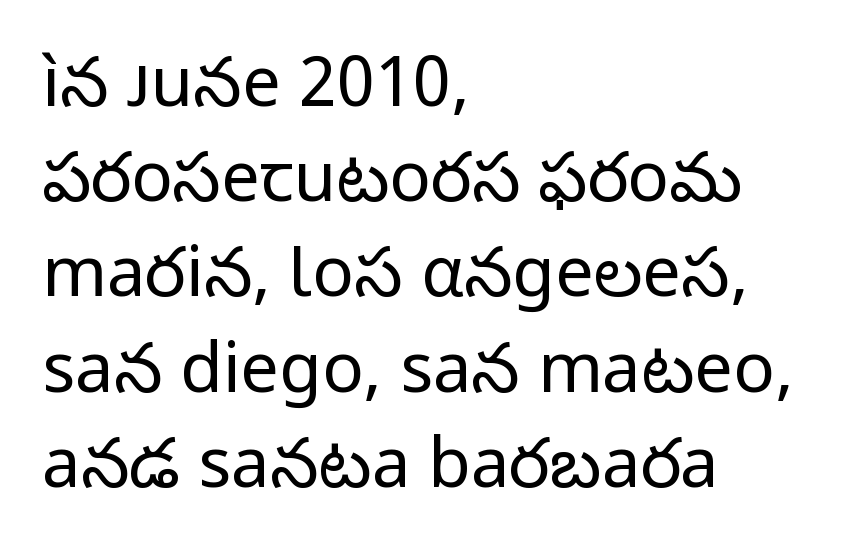
The image shows 69 px regular-weight sans-serif type, upright; set left-aligned, normal line spacing (1.38x), normal letter spacing, not underlined; low stroke contrast and a medium x-height.
